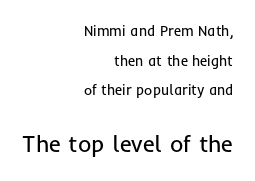
The line texture is even and compact thanks to regular tracking. Horizontal bands of white between lines are thick stripes. No extra ink here — the face is not bold. Descenders are the only things crossing below the line. All the whitespace from short lines collects on the left.
